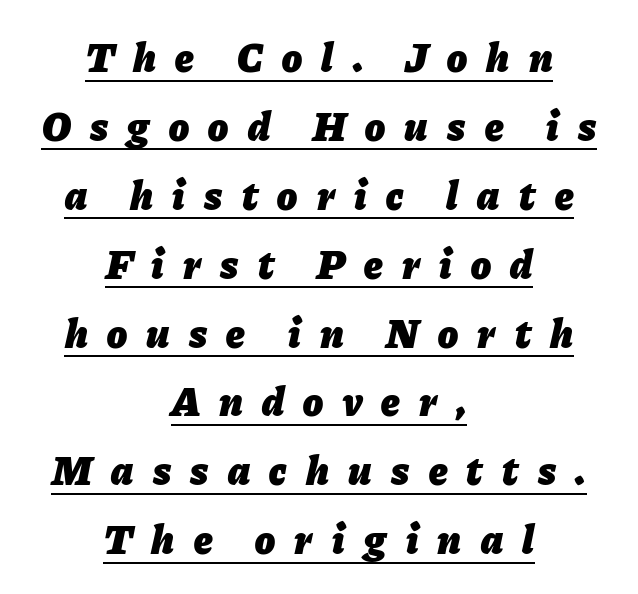
{"italic": "yes", "lean": "right", "slant_degrees": 11, "bold": "yes", "weight": "heavy", "width": "normal", "stroke_contrast": "low", "x_height": "medium", "monospaced": "no", "underline": "yes", "align": "center", "line_spacing": "normal", "line_spacing_ratio": 1.68, "letter_spacing": "wide", "letter_spacing_em": 0.47, "glyph_px": 41}
